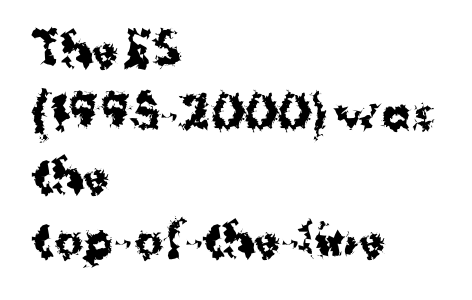
Q: Is the text bold? A: Yes.
Q: Is the text italic (slanted)? A: No, it is upright.
Q: Is the typeface a serif or a sans-serif typeface? A: Sans-serif.
Q: Is the text underlined? A: No.
Q: How is the paragraph aligned? A: Left-aligned.
Q: Is the spacing between letters normal or unusually wide? A: Normal.
Q: Is the spacing between lines tight, normal or loose? A: Normal.
Q: Width (condensed, normal, or wide)? A: Normal.
Q: Stroke contrast? A: Medium.
Q: x-height? A: Medium.
Q: Monospaced? A: No.
